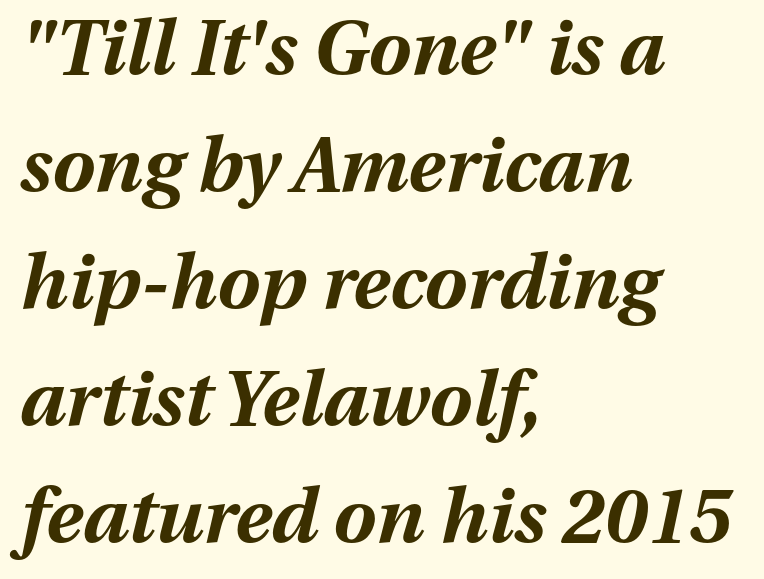
Every character sits at an angle, as italics do. Words float on clear page, feet unadorned. How are the letters spaced? Ordinarily, with no added tracking. Students, this is bold: see how much ink each stroke carries.
